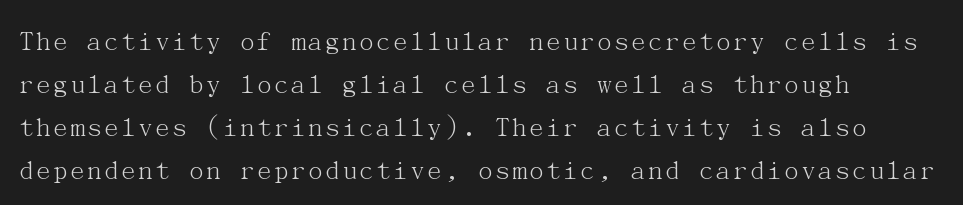
Does the leading feel generous? No, just average. The lines are quadded left. These lines are composed in type with serifs. If you drew a line through each stem, it would be perfectly vertical. The horizontal fit of the characters is conventional and even.
